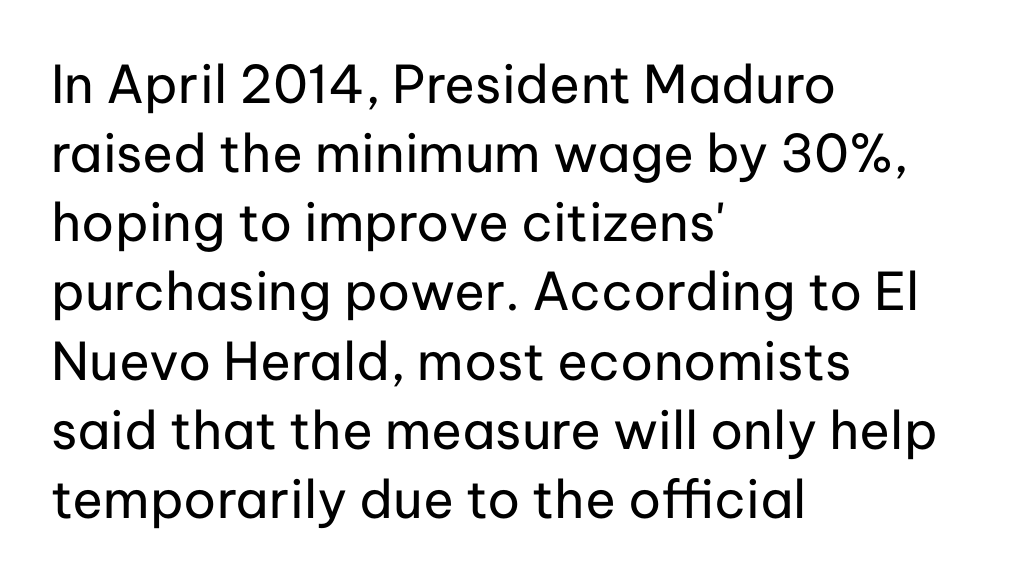
The image shows 52 px regular-weight sans-serif type, upright; set left-aligned, normal line spacing (1.33x), normal letter spacing, not underlined; low stroke contrast and a medium x-height.
